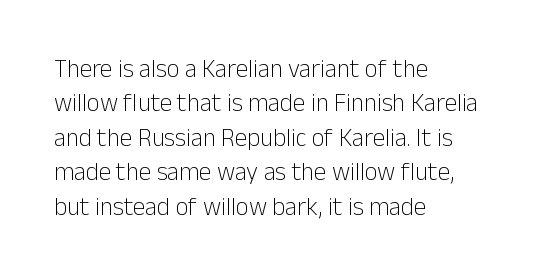
{"italic": "no", "bold": "no", "underline": "no", "align": "left", "line_spacing": "normal", "line_spacing_ratio": 1.38, "letter_spacing": "normal", "letter_spacing_em": 0.0, "glyph_px": 25}
